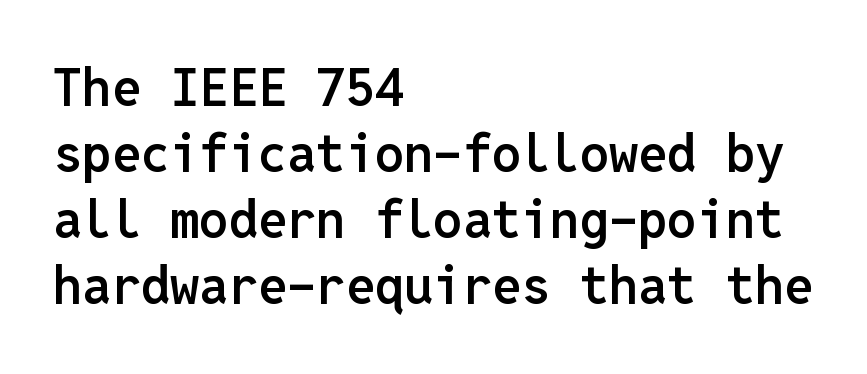
{"serif": "no", "italic": "no", "bold": "semi", "weight": "semibold", "width": "normal", "stroke_contrast": "low", "x_height": "medium", "monospaced": "yes", "underline": "no", "align": "left", "line_spacing": "normal", "line_spacing_ratio": 1.27, "letter_spacing": "normal", "letter_spacing_em": 0.0, "glyph_px": 52}
